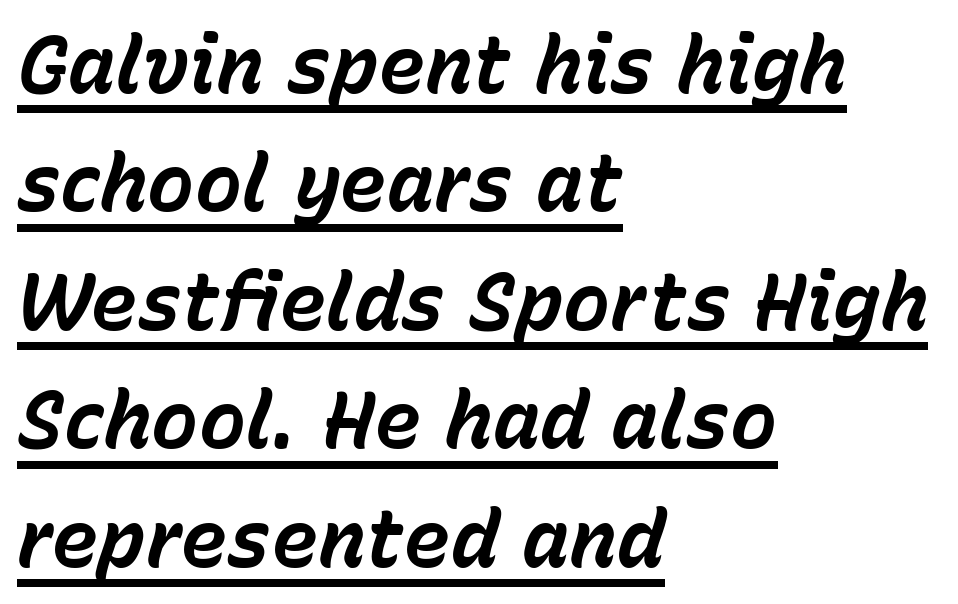
The image shows 79 px bold type, italic (leaning right); set left-aligned, normal line spacing (1.5x), normal letter spacing, underlined; low stroke contrast and a medium x-height.
